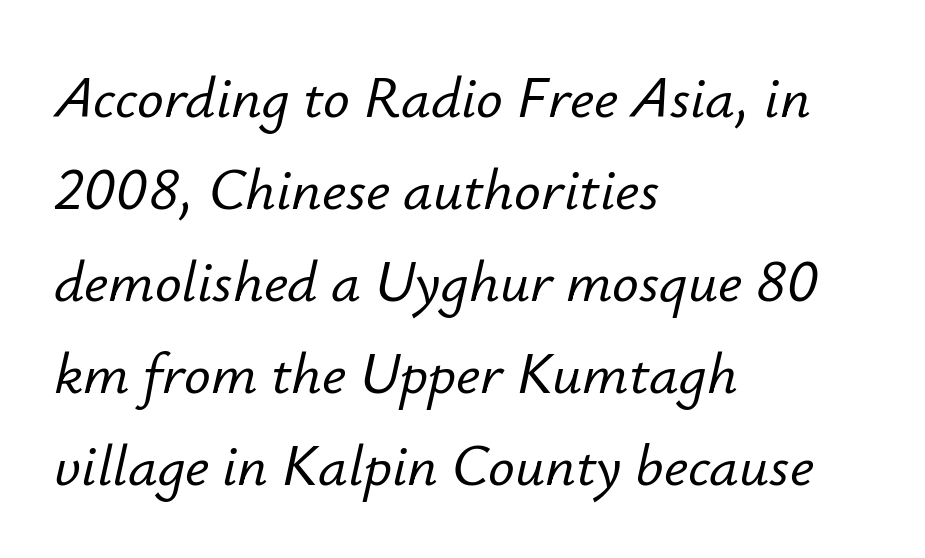
{"italic": "yes", "lean": "right", "slant_degrees": 12, "width": "normal", "stroke_contrast": "low", "x_height": "small", "monospaced": "no", "underline": "no", "align": "left", "line_spacing": "normal", "line_spacing_ratio": 1.56, "letter_spacing": "normal", "letter_spacing_em": 0.0, "glyph_px": 59}
